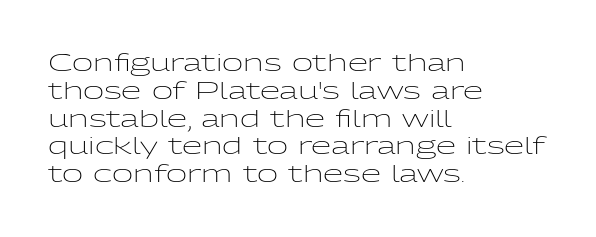
{"italic": "no", "bold": "no", "underline": "no", "align": "left", "line_spacing_ratio": 1.21, "letter_spacing": "normal", "letter_spacing_em": 0.0, "glyph_px": 23}
